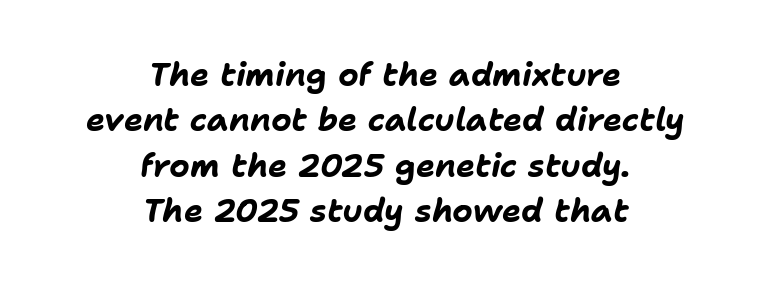
Q: Is the text bold? A: Yes.
Q: Is the text italic (slanted)? A: Yes, it leans right by about 11 degrees.
Q: Is the text underlined? A: No.
Q: How is the paragraph aligned? A: Centered.
Q: Is the spacing between letters normal or unusually wide? A: Normal.
Q: Is the spacing between lines tight, normal or loose? A: Normal.
Q: Width (condensed, normal, or wide)? A: Normal.
Q: Stroke contrast? A: Low.
Q: x-height? A: Medium.
Q: Monospaced? A: No.
